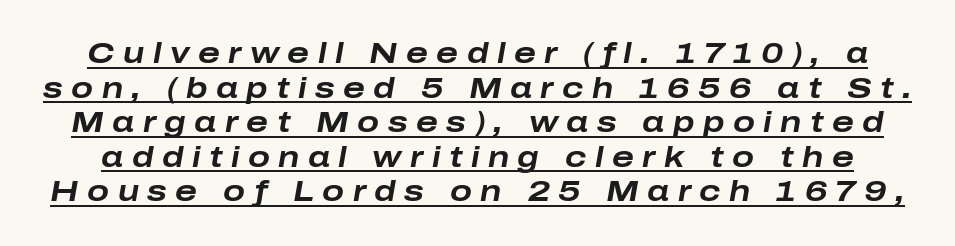
Varying glyph widths throughout — classic text-font behaviour. Heavy-handed strokes throughout: this text is bold. A typesetter would mark this as italic. Letter spacing: wide. What decoration does the sample have? An underline.
